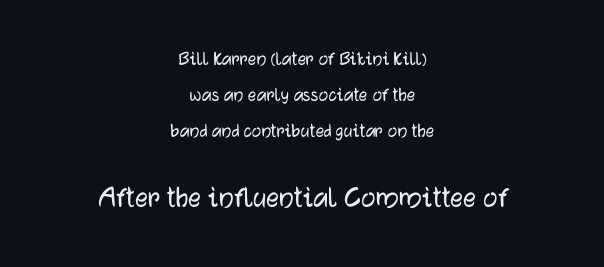
The image shows 32 px sans-serif type, upright; set centered, line spacing 1.72x, normal letter spacing, not underlined; the second (bottom) block is 1.52x larger; low stroke contrast and a medium x-height.
